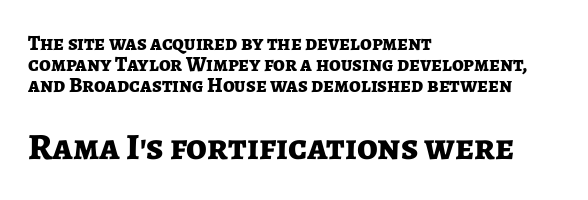
Clear beneath every line of the passage. The lines are packed closely together with very little leading. Short note: letters normally spaced. Is this a fixed-width face? No — the glyphs have proportional, varying widths.
